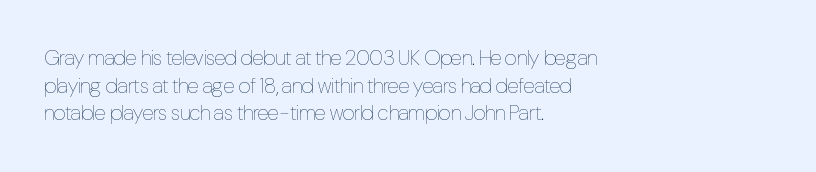
The image shows 21 px text type, upright; set left-aligned, normal line spacing (1.31x), normal letter spacing, not underlined.
